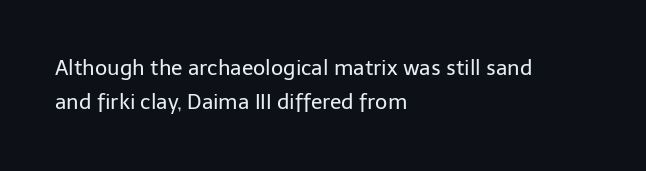
The paragraph has a hard left edge and a soft right edge. The specimen omits any rule beneath the text block's lines. Is the letter spacing exaggerated? No — it looks like the ordinary default. Is the type heavy? It reads as light-to-regular instead. Each new line begins a customary step beneath the previous one.
